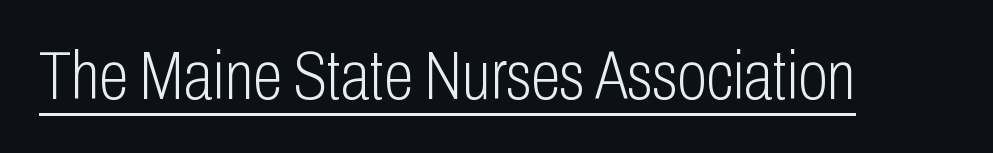
{"serif": "no", "italic": "no", "bold": "no", "weight": "light", "width": "condensed", "stroke_contrast": "low", "x_height": "medium", "monospaced": "no", "underline": "yes", "letter_spacing": "normal", "letter_spacing_em": 0.0, "glyph_px": 68}
